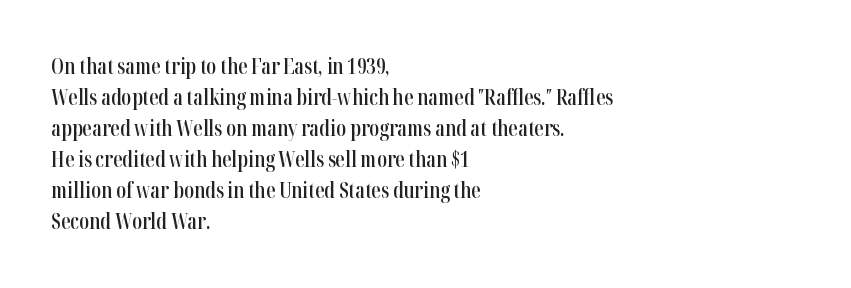
{"italic": "no", "bold": "semi", "underline": "no", "align": "left", "line_spacing": "normal", "line_spacing_ratio": 1.48, "letter_spacing": "normal", "letter_spacing_em": 0.0, "glyph_px": 21}
